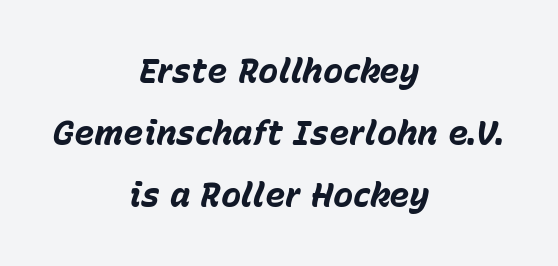
The image shows 34 px bold type, italic (leaning right); set centered, line spacing 1.82x, normal letter spacing, not underlined; low stroke contrast and a medium x-height.
